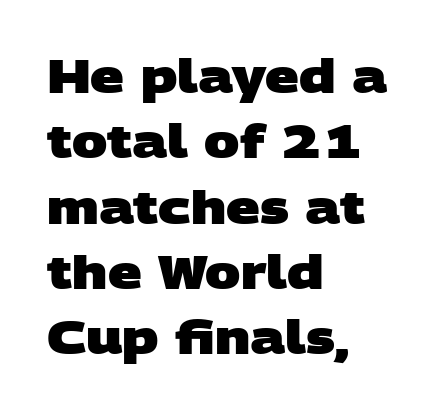
The image shows 47 px heavy, wide sans-serif type; set left-aligned, normal line spacing (1.39x), normal letter spacing, not underlined; low stroke contrast and a large x-height.
